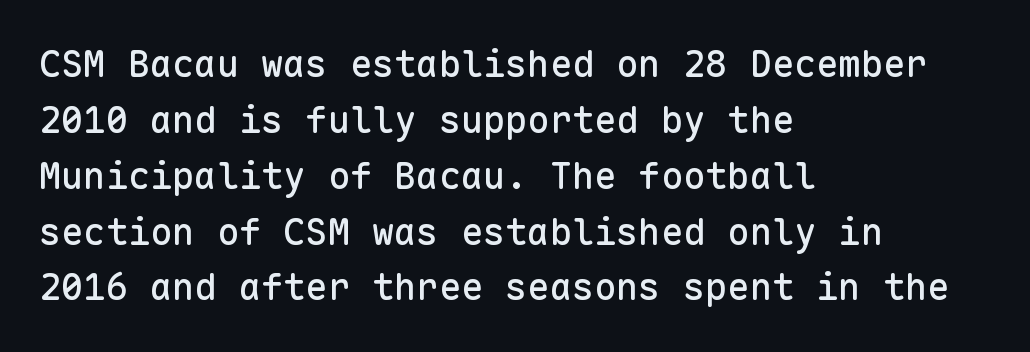
Q: Is the text italic (slanted)? A: No, it is upright.
Q: Is the typeface a serif or a sans-serif typeface? A: Sans-serif.
Q: Is the text underlined? A: No.
Q: How is the paragraph aligned? A: Left-aligned.
Q: Is the spacing between letters normal or unusually wide? A: Normal.
Q: Is the spacing between lines tight, normal or loose? A: Normal.
Q: Width (condensed, normal, or wide)? A: Normal.
Q: Stroke contrast? A: Low.
Q: x-height? A: Medium.
Q: Monospaced? A: Yes.
